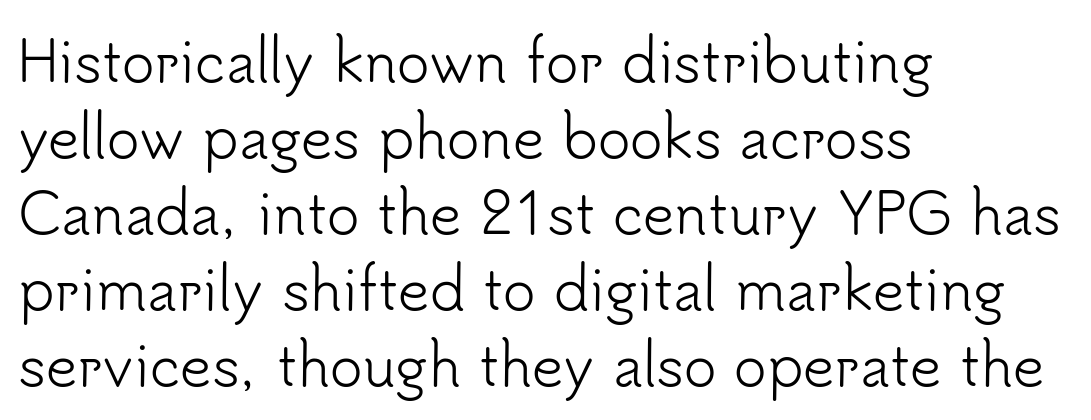
Just letters on the line, the space beneath them empty. In CSS terms this would be text-align: left. Are there feet on the stems? There aren't — it's a sans. What's the leading like? Ordinary, nothing unusual.
